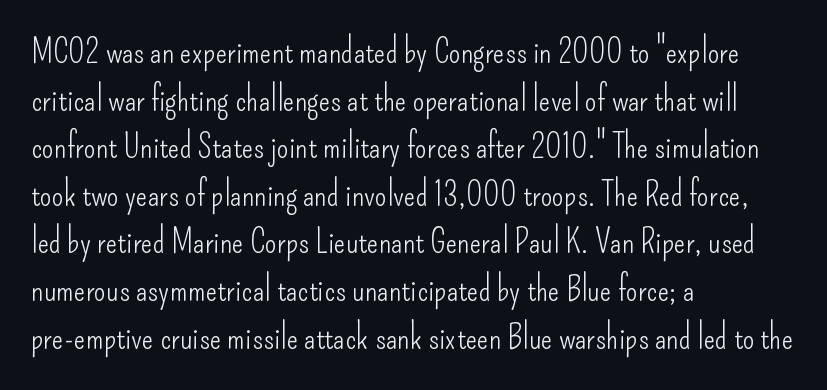
The image shows 34 px light, condensed sans-serif type, upright; set left-aligned, normal line spacing (1.4x), normal letter spacing, not underlined; low stroke contrast and a small x-height.
